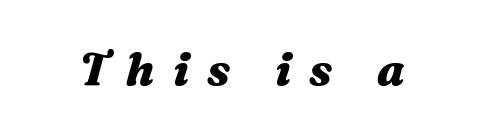
{"italic": "yes", "lean": "right", "slant_degrees": 16, "bold": "yes", "weight": "heavy", "width": "wide", "stroke_contrast": "medium", "x_height": "medium", "monospaced": "no", "underline": "no", "letter_spacing": "wide", "letter_spacing_em": 0.4, "glyph_px": 45}
